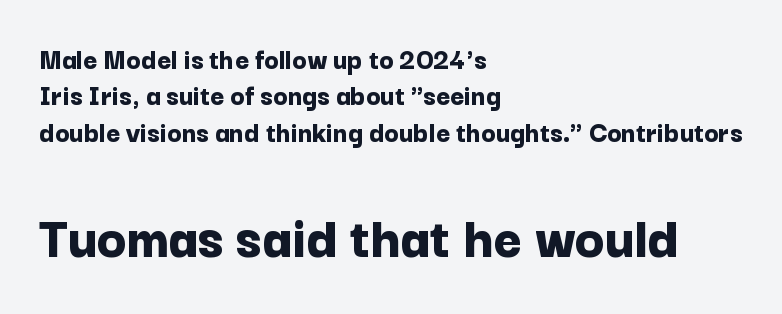
{"serif": "no", "italic": "no", "bold": "yes", "weight": "bold", "width": "normal", "stroke_contrast": "low", "x_height": "medium", "monospaced": "no", "underline": "no", "align": "left", "line_spacing_ratio": 1.21, "letter_spacing": "normal", "letter_spacing_em": 0.0, "larger_block": "second", "size_ratio": 2.03, "glyph_px": 61}
